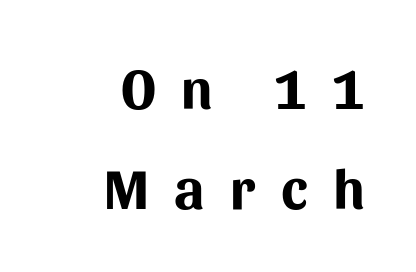
The image shows 56 px bold sans-serif type, upright; set right-aligned, line spacing 1.79x, unusually wide letter spacing (+0.46 em), not underlined; medium stroke contrast and a medium x-height.
